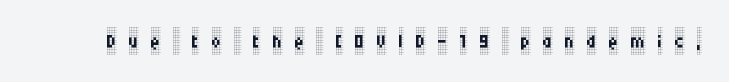
The image shows 27 px text type, upright; set unusually wide letter spacing (+0.45 em), not underlined.
